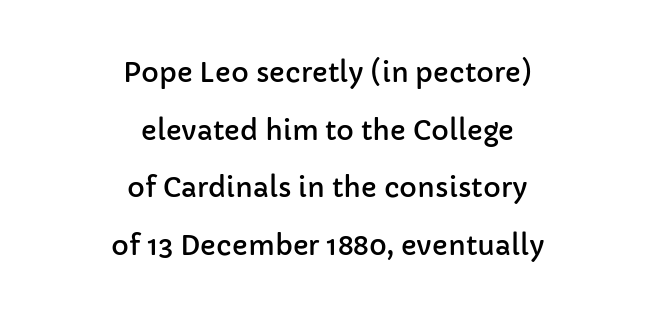
The passage shown stacks its lines with a broad gap. The lettering holds an erect, upright posture throughout. This sample is center-justified, so both line endings float freely. The foot of each line stays bare and open. The horizontal fit of the characters is conventional and even.
